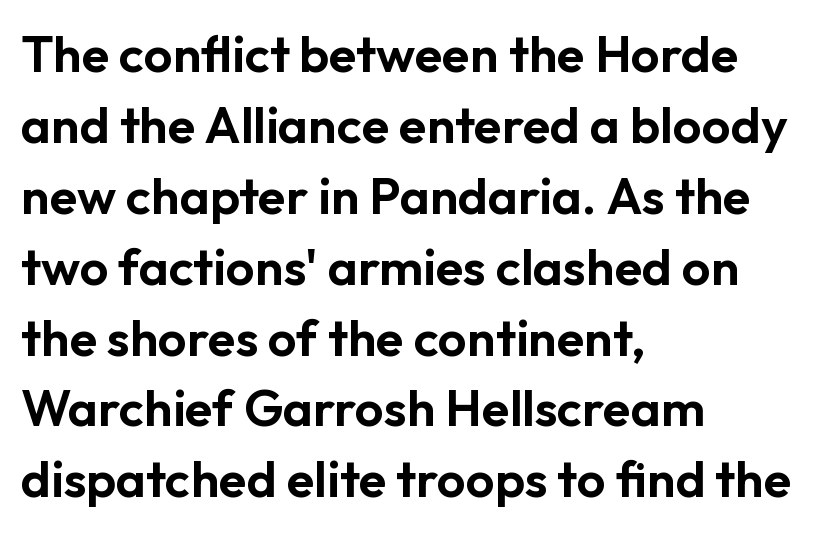
If you measured baseline to baseline, you'd find a middling distance. Alignment: flush left. Looks like regular typesetting: each glyph gets only the width it needs. The lettering holds an erect, upright posture throughout. The tracking reads as untouched default to a designer's eye.
